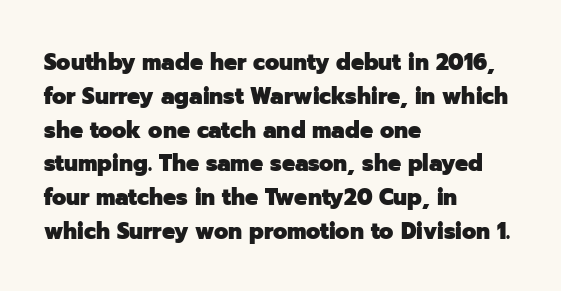
Q: Is the text bold? A: Yes.
Q: Is the text italic (slanted)? A: No, it is upright.
Q: Is the text underlined? A: No.
Q: How is the paragraph aligned? A: Left-aligned.
Q: Is the spacing between letters normal or unusually wide? A: Normal.
Q: Is the spacing between lines tight, normal or loose? A: Normal.
